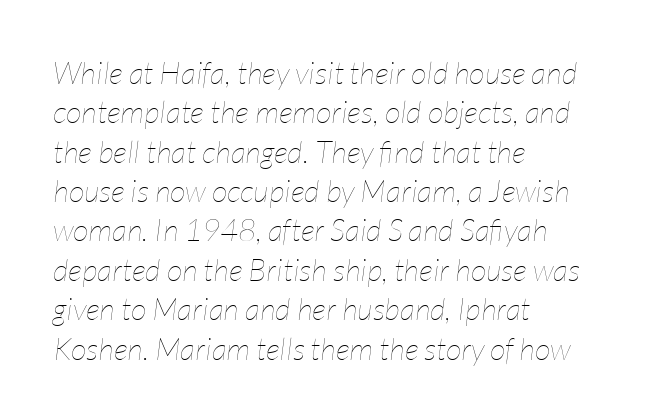
{"italic": "yes", "lean": "right", "slant_degrees": 7, "bold": "no", "weight": "thin", "width": "condensed", "stroke_contrast": "low", "x_height": "medium", "monospaced": "no", "underline": "no", "align": "left", "line_spacing": "normal", "line_spacing_ratio": 1.27, "letter_spacing": "normal", "letter_spacing_em": 0.0, "glyph_px": 31}
